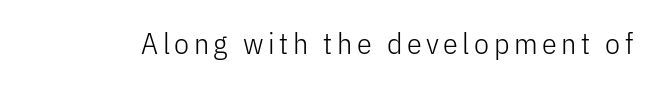
Is this a fixed-width face? No — the glyphs have proportional, varying widths. A typesetter would label this face a sans. Heaviness? Minimal to ordinary, like unemphasized prose. The space directly below the letters is spotless. Style check: upright.
